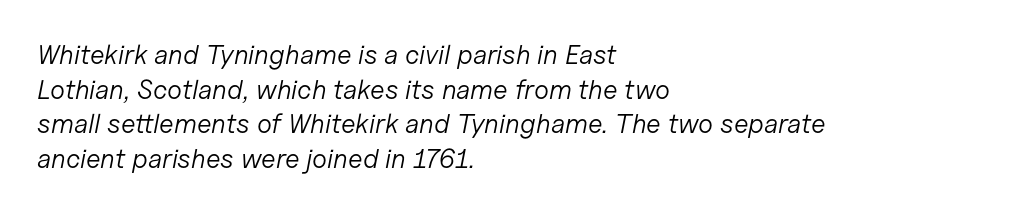
The image shows 27 px text type, italic (leaning right); set left-aligned, normal line spacing (1.28x), normal letter spacing, not underlined.
